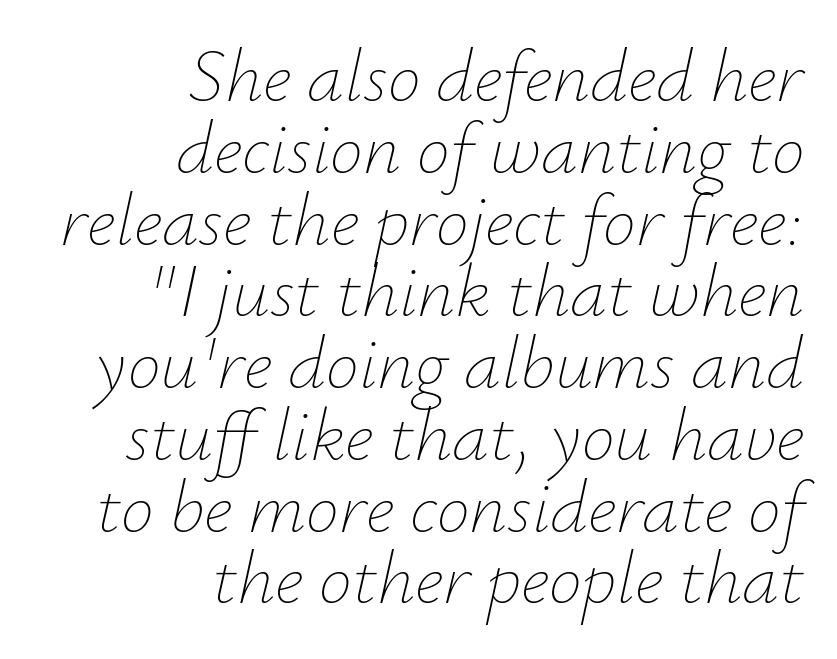
Q: Is the text bold? A: No.
Q: Is the text italic (slanted)? A: Yes, it leans right by about 12 degrees.
Q: Is the text underlined? A: No.
Q: How is the paragraph aligned? A: Right-aligned.
Q: Is the spacing between letters normal or unusually wide? A: Normal.
Q: Is the spacing between lines tight, normal or loose? A: Tight.
Q: Width (condensed, normal, or wide)? A: Normal.
Q: Stroke contrast? A: Low.
Q: x-height? A: Small.
Q: Monospaced? A: No.
